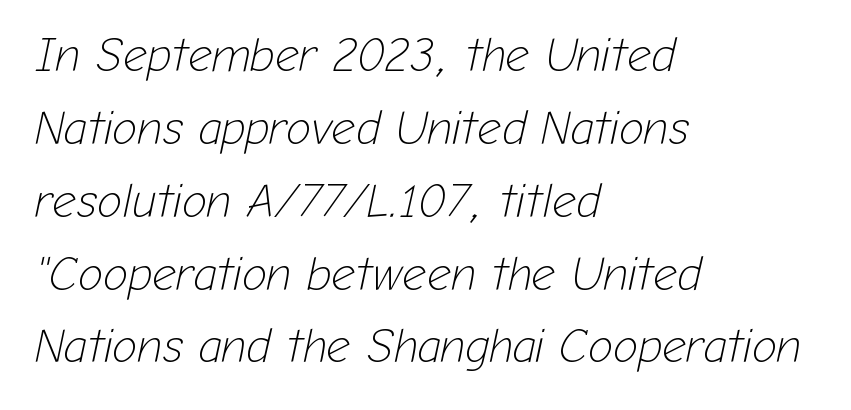
{"italic": "yes", "lean": "right", "slant_degrees": 12, "bold": "no", "weight": "light", "width": "normal", "stroke_contrast": "low", "x_height": "medium", "monospaced": "no", "underline": "no", "align": "left", "line_spacing": "normal", "line_spacing_ratio": 1.55, "letter_spacing": "normal", "letter_spacing_em": 0.0, "glyph_px": 47}
